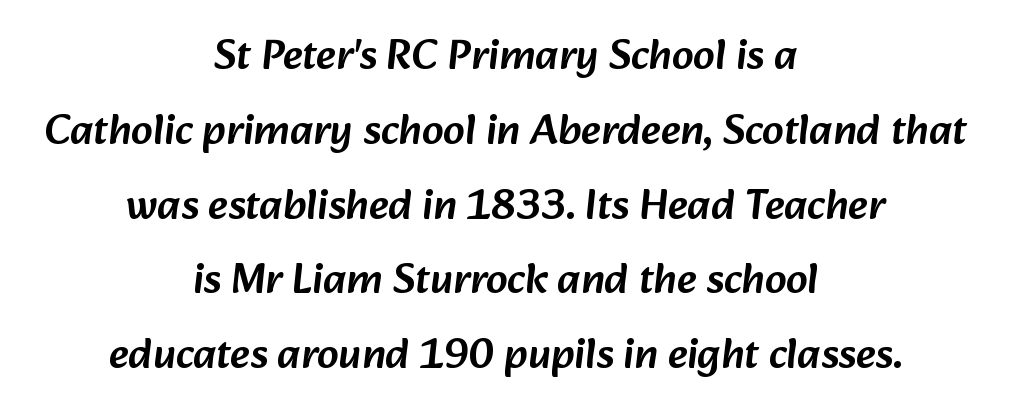
The image shows 43 px sans-serif type; set centered, line spacing 1.74x, normal letter spacing, not underlined; low stroke contrast and a medium x-height.
